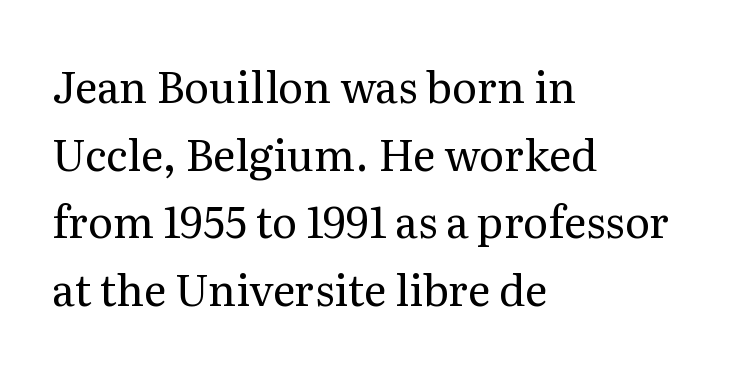
{"serif": "yes", "italic": "no", "bold": "no", "weight": "regular", "width": "normal", "stroke_contrast": "medium", "x_height": "medium", "monospaced": "no", "underline": "no", "align": "left", "line_spacing": "normal", "line_spacing_ratio": 1.57, "letter_spacing": "normal", "letter_spacing_em": 0.0, "glyph_px": 43}
